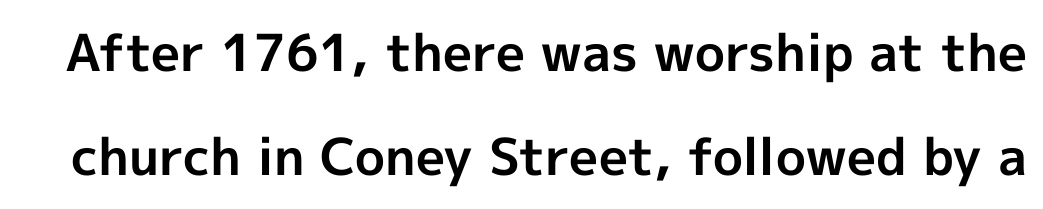
The image shows 51 px bold sans-serif type, upright; set loose line spacing (2.04x), normal letter spacing, not underlined; a medium x-height.
